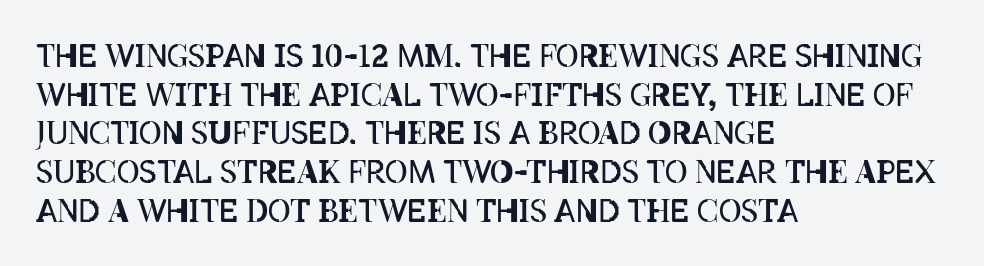
Q: Is the text bold? A: No.
Q: Is the text italic (slanted)? A: No, it is upright.
Q: Is the text underlined? A: No.
Q: How is the paragraph aligned? A: Left-aligned.
Q: Is the spacing between letters normal or unusually wide? A: Normal.
Q: Is the spacing between lines tight, normal or loose? A: Normal.
Q: Width (condensed, normal, or wide)? A: Condensed.
Q: Stroke contrast? A: Low.
Q: x-height? A: Large.
Q: Monospaced? A: No.
